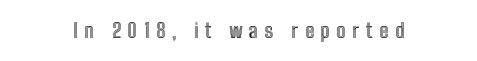
Q: Is the text italic (slanted)? A: No, it is upright.
Q: Is the text underlined? A: No.
Q: Is the spacing between letters normal or unusually wide? A: Unusually wide.
